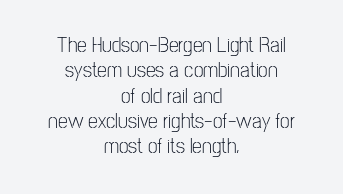
Q: Is the text bold? A: No.
Q: Is the text italic (slanted)? A: No, it is upright.
Q: Is the text underlined? A: No.
Q: How is the paragraph aligned? A: Centered.
Q: Is the spacing between letters normal or unusually wide? A: Normal.
Q: Is the spacing between lines tight, normal or loose? A: Tight.
